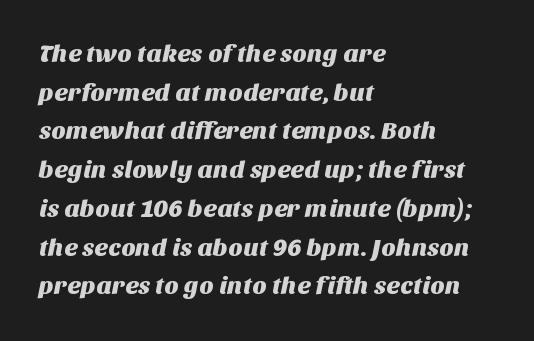
{"underline": "no", "align": "left", "line_spacing": "normal", "line_spacing_ratio": 1.55, "letter_spacing": "normal", "letter_spacing_em": 0.0, "glyph_px": 25}
